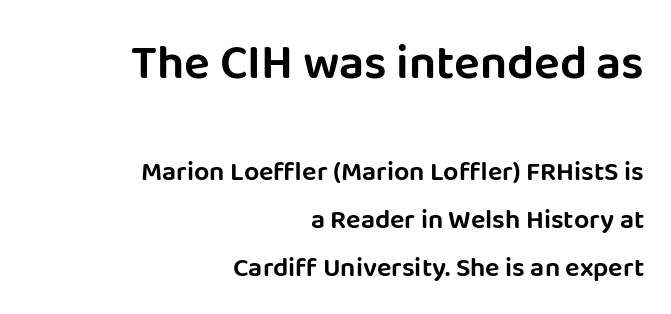
{"serif": "no", "italic": "no", "width": "normal", "stroke_contrast": "low", "x_height": "large", "monospaced": "no", "underline": "no", "align": "right", "line_spacing_ratio": 1.78, "letter_spacing": "normal", "letter_spacing_em": 0.0, "larger_block": "first", "size_ratio": 1.78, "glyph_px": 48}
